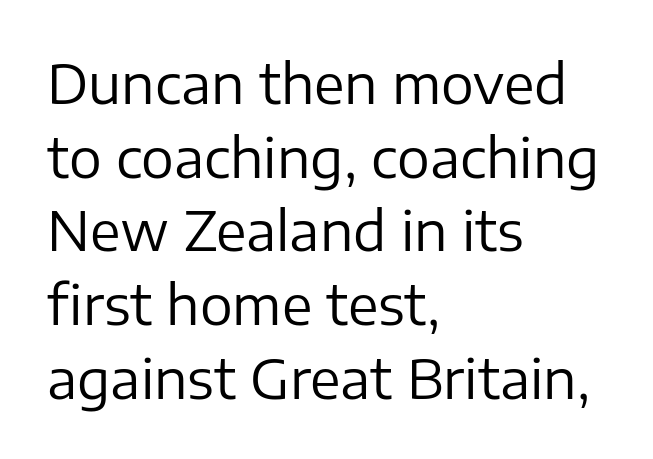
Q: Is the text bold? A: No.
Q: Is the text italic (slanted)? A: No, it is upright.
Q: Is the typeface a serif or a sans-serif typeface? A: Sans-serif.
Q: Is the text underlined? A: No.
Q: How is the paragraph aligned? A: Left-aligned.
Q: Is the spacing between letters normal or unusually wide? A: Normal.
Q: Is the spacing between lines tight, normal or loose? A: Normal.
Q: Width (condensed, normal, or wide)? A: Normal.
Q: Stroke contrast? A: Low.
Q: x-height? A: Medium.
Q: Monospaced? A: No.
